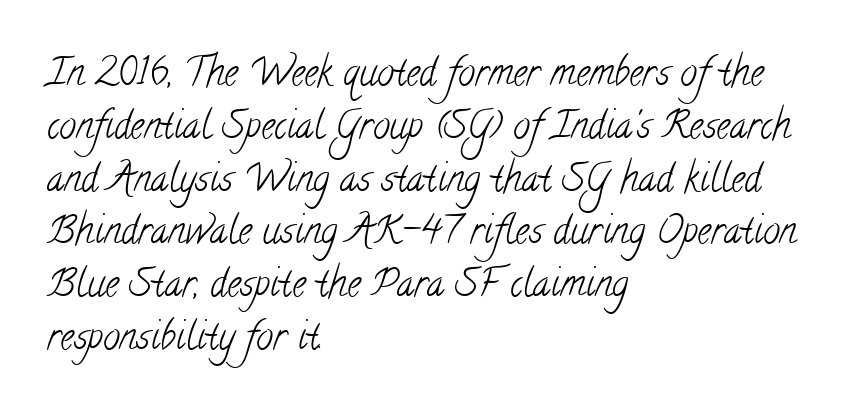
This block has exactly the height ordinary leading produces. Descenders hang freely into open space. Is the type heavy? It reads as light-to-regular instead. Varying glyph widths throughout — classic text-font behaviour. Little horizontal feet cap the strokes, marking this as serif type.
